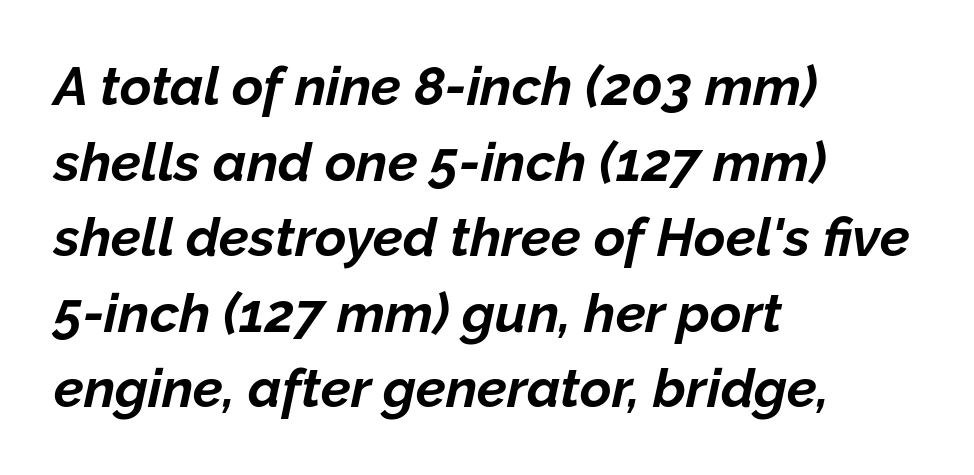
Q: Is the text bold? A: Yes.
Q: Is the text italic (slanted)? A: Yes, it leans right by about 12 degrees.
Q: Is the text underlined? A: No.
Q: How is the paragraph aligned? A: Left-aligned.
Q: Is the spacing between letters normal or unusually wide? A: Normal.
Q: Is the spacing between lines tight, normal or loose? A: Normal.
Q: Width (condensed, normal, or wide)? A: Normal.
Q: Stroke contrast? A: Low.
Q: x-height? A: Medium.
Q: Monospaced? A: No.
